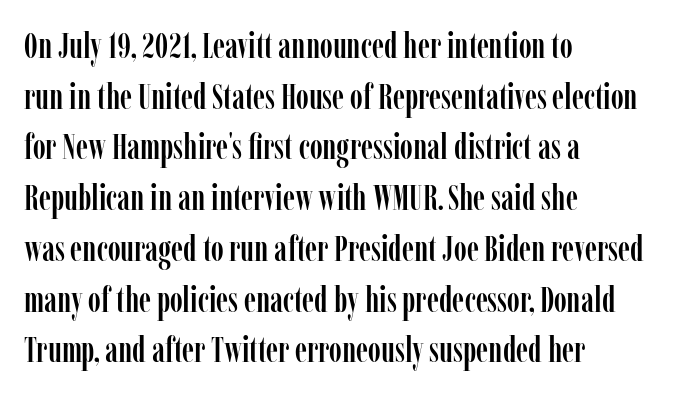
Ordinary non-slanted type is in use. Vertically, the passage feels balanced, rows spaced as you'd expect. A typesetter would call this proportional, since set widths differ per character. The gaps between neighbouring characters are ordinary and unremarkable. Look at the bottom of the vertical strokes: they flare into serifs here. Line starts are locked; line ends wander.
